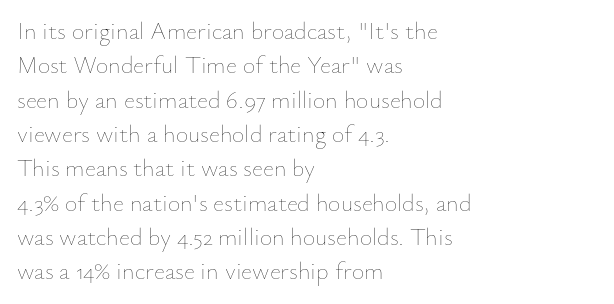
Q: Is the text bold? A: No.
Q: Is the text italic (slanted)? A: No, it is upright.
Q: Is the text underlined? A: No.
Q: How is the paragraph aligned? A: Left-aligned.
Q: Is the spacing between letters normal or unusually wide? A: Normal.
Q: Is the spacing between lines tight, normal or loose? A: Normal.
